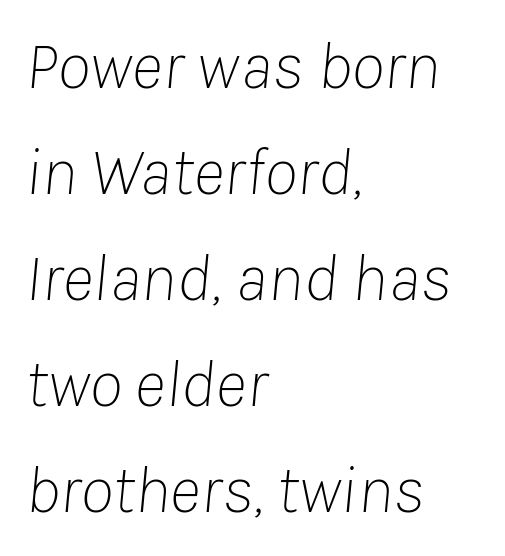
Glyph-to-glyph distance matches everyday printed text. On a weight scale, this lands at 450 or below. Compared with ordinary roman type, these characters are visibly tilted. Line spacing here is normal. Here the designer chose a conventional face with non-uniform glyph widths. The paragraph shown leans on its left margin.
